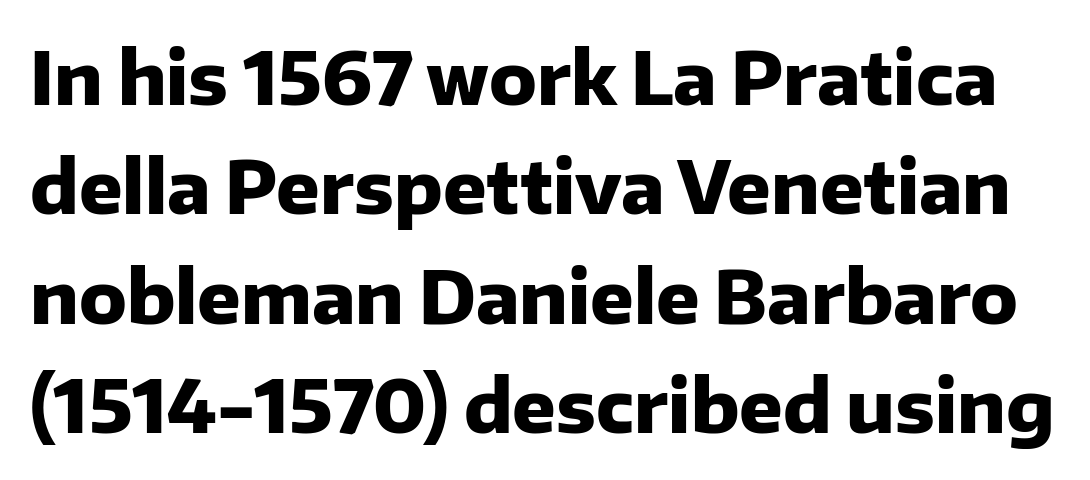
If you drew a line through each stem, it would be perfectly vertical. Here the glyphs are tracked normally, forming tight word shapes. In terms of leading, this rendering sits right in the middle. The typesetting leans heavy: a genuine bold.
